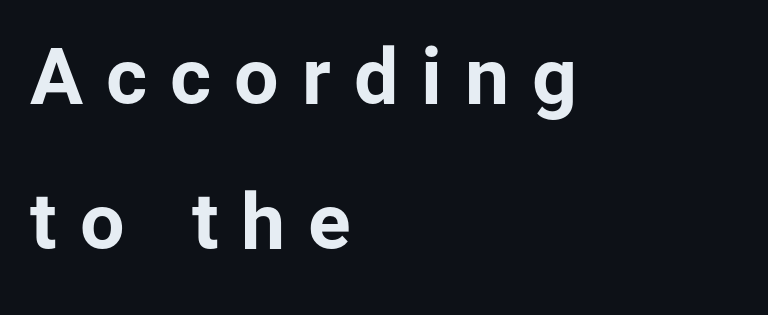
{"serif": "no", "italic": "no", "bold": "yes", "weight": "bold", "width": "normal", "stroke_contrast": "low", "x_height": "medium", "monospaced": "no", "underline": "no", "align": "left", "line_spacing_ratio": 1.84, "letter_spacing": "wide", "letter_spacing_em": 0.29, "glyph_px": 79}
